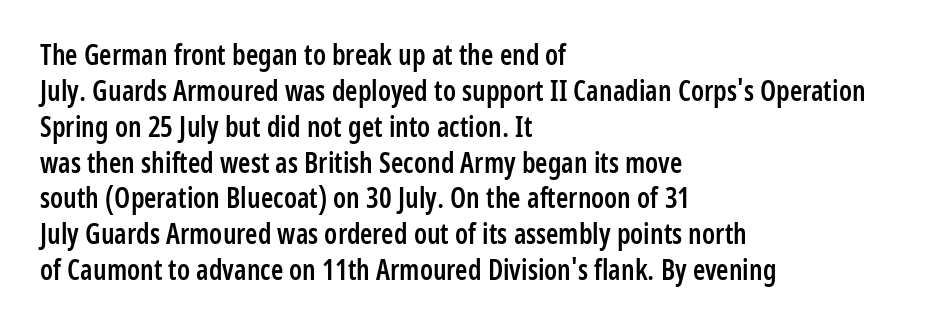
The image shows 28 px semibold, condensed sans-serif type, upright; set left-aligned, normal line spacing (1.28x), normal letter spacing, not underlined; low stroke contrast and a medium x-height.
